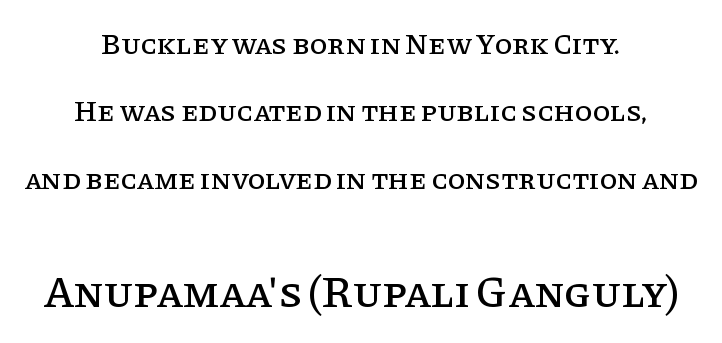
Neither beginnings nor endings align; midpoints do. One glance says open: line gaps are wider than usual. Tracking value appears to be zero — textbook default spacing. Nope, not italic — everything's standing straight. Letterform terminals end in serifs throughout the passage.
